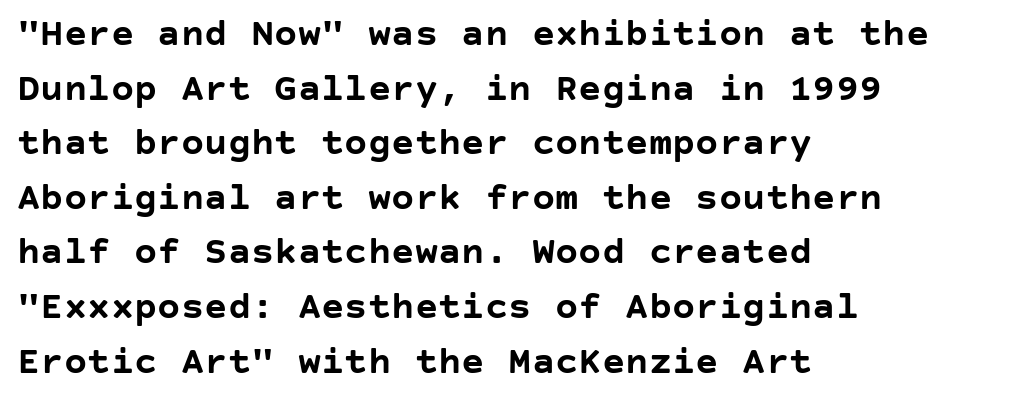
The image shows 39 px semibold sans-serif type, upright; set left-aligned, normal line spacing (1.4x), normal letter spacing, not underlined; low stroke contrast and a large x-height.
